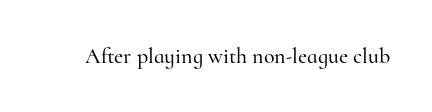
The image shows 22 px text type, upright; set normal letter spacing, not underlined.
